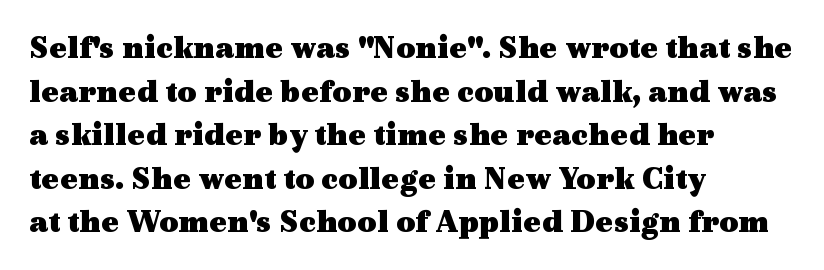
{"serif": "yes", "italic": "no", "bold": "yes", "weight": "heavy", "width": "wide", "x_height": "medium", "monospaced": "no", "underline": "no", "align": "left", "line_spacing": "normal", "line_spacing_ratio": 1.32, "letter_spacing": "normal", "letter_spacing_em": 0.0, "glyph_px": 33}
